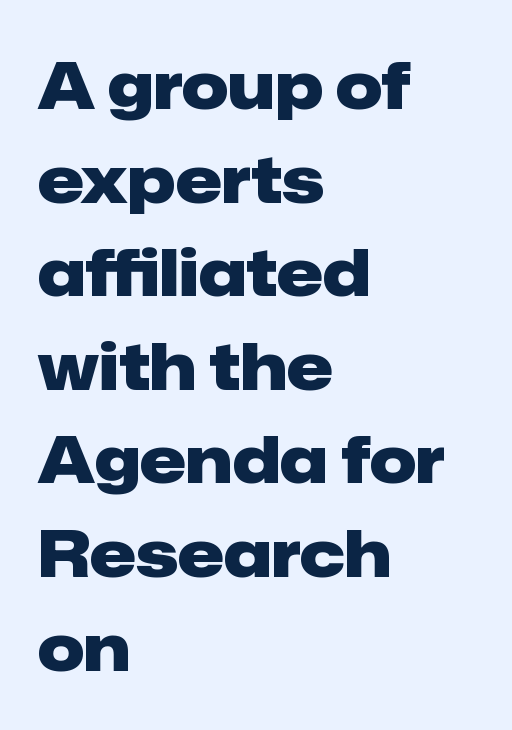
Short and long lines alike share a common starting point at left. A typesetter would call this proportional, since set widths differ per character. Typographic density is high because the face is bold. No feet cap the strokes, marking this as sans-serif type.
